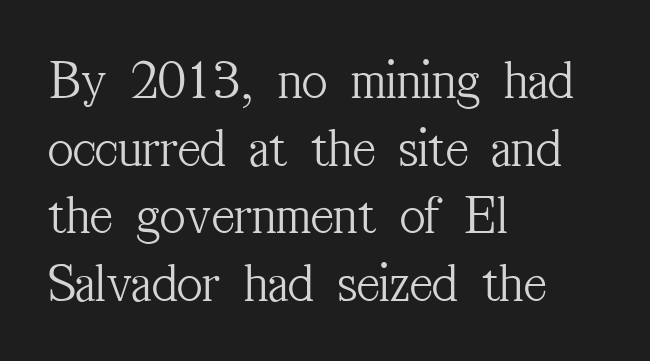
The image shows 55 px light, condensed serif type, upright; set left-aligned, line spacing 1.23x, normal letter spacing, not underlined; medium stroke contrast and a medium x-height.
